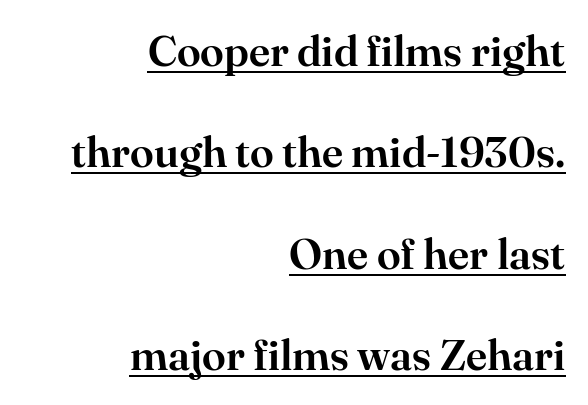
These lines stand farther apart than default settings would place them. This is underlined copy, the kind a proofreader might mark for attention. Note the varied advance widths — an 'i' is clearly narrower than an 'm'. Characters remain perfectly vertical along every line. These lines are set flush right with a ragged left edge.
